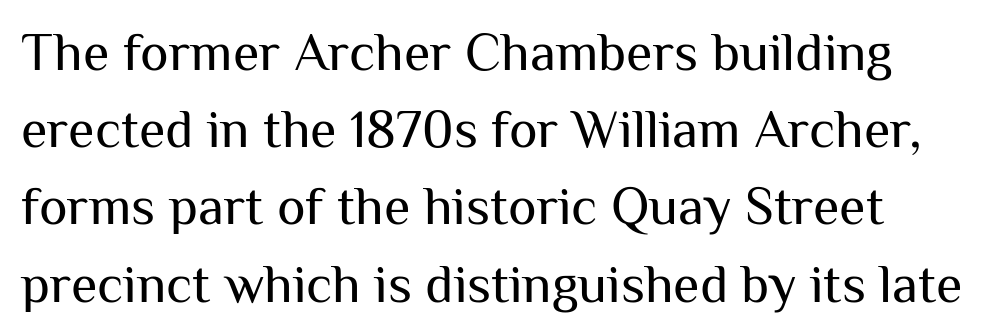
{"serif": "no", "italic": "no", "bold": "no", "weight": "regular", "width": "normal", "stroke_contrast": "medium", "x_height": "medium", "monospaced": "no", "underline": "no", "line_spacing": "normal", "line_spacing_ratio": 1.43, "letter_spacing": "normal", "letter_spacing_em": 0.0, "glyph_px": 54}
